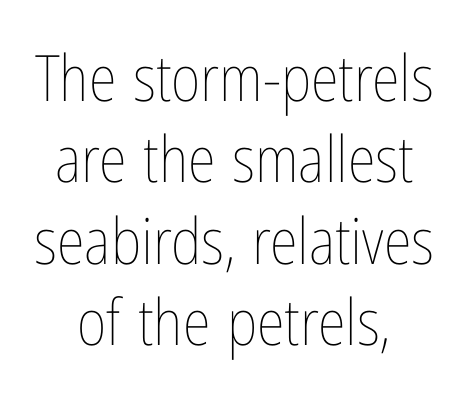
This rendering leaves character spacing at its baseline value. The font sits on the lighter half of the weight spectrum, regular included. The font's upright variant was chosen for this text. Only glyphs here, with clear space below each row.
